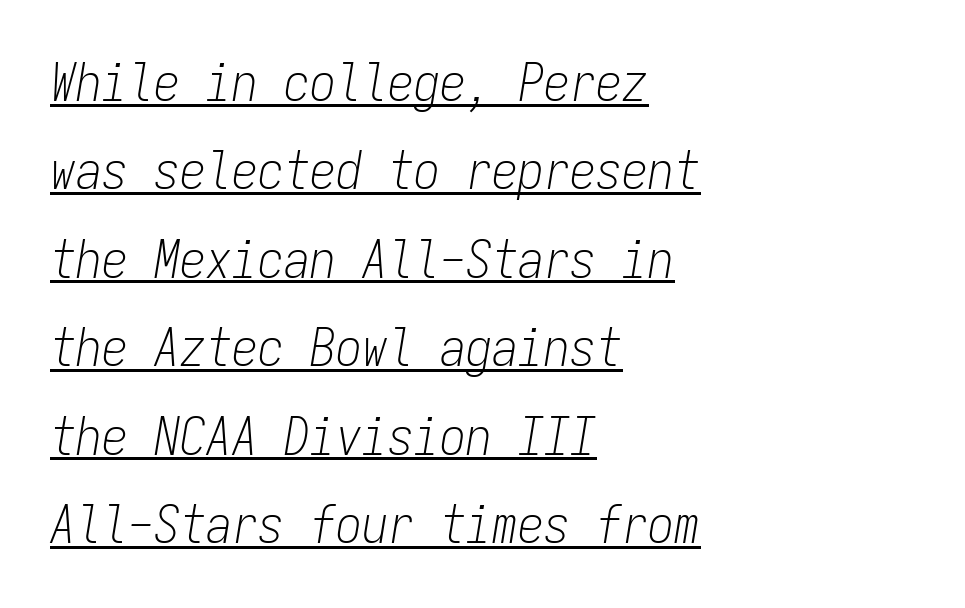
The image shows 52 px light, condensed type, italic (leaning right), monospaced; set left-aligned, normal line spacing (1.7x), normal letter spacing, underlined; low stroke contrast and a medium x-height.
